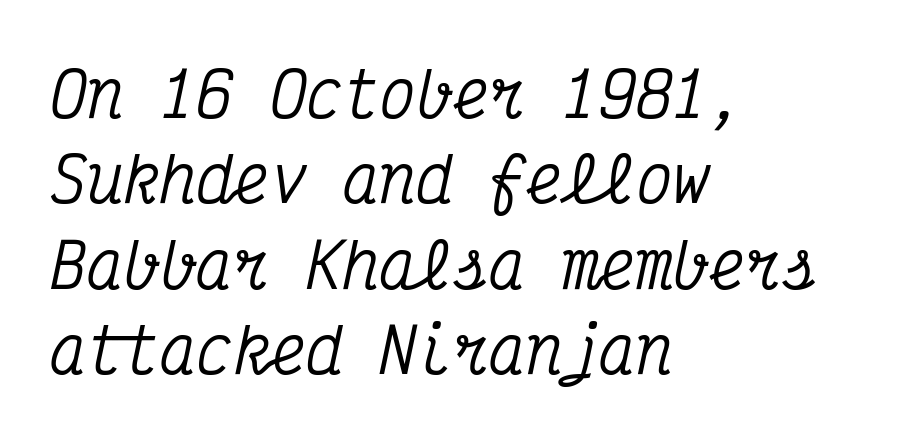
The image shows 61 px condensed serif type, italic (leaning right), monospaced; set left-aligned, normal line spacing (1.4x), normal letter spacing, not underlined; medium stroke contrast and a medium x-height.
